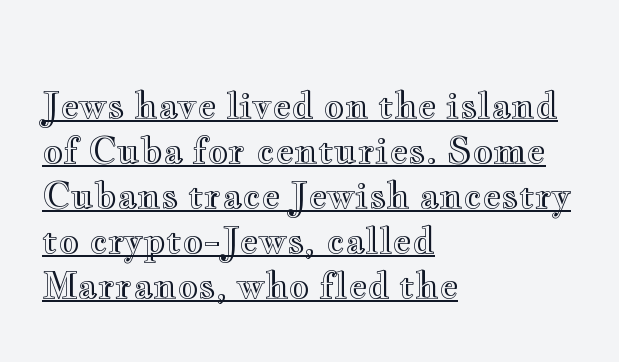
Q: Is the text italic (slanted)? A: No, it is upright.
Q: Is the text underlined? A: Yes.
Q: How is the paragraph aligned? A: Left-aligned.
Q: Is the spacing between letters normal or unusually wide? A: Normal.
Q: Is the spacing between lines tight, normal or loose? A: Normal.
Q: Width (condensed, normal, or wide)? A: Wide.
Q: x-height? A: Small.
Q: Monospaced? A: No.
